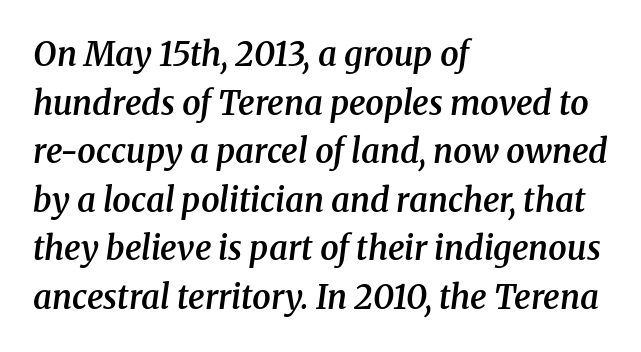
The image shows 33 px semibold serif type, italic (leaning right); set left-aligned, normal line spacing (1.47x), normal letter spacing, not underlined; medium stroke contrast and a medium x-height.
